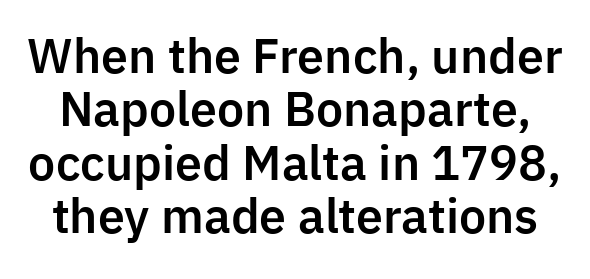
The area under the type is left untouched. The letters advance in unequal steps, a hallmark of proportional type. Quick note: not italic, upright. Short note: letters normally spaced. Nope, no serifs anywhere on these letters.
